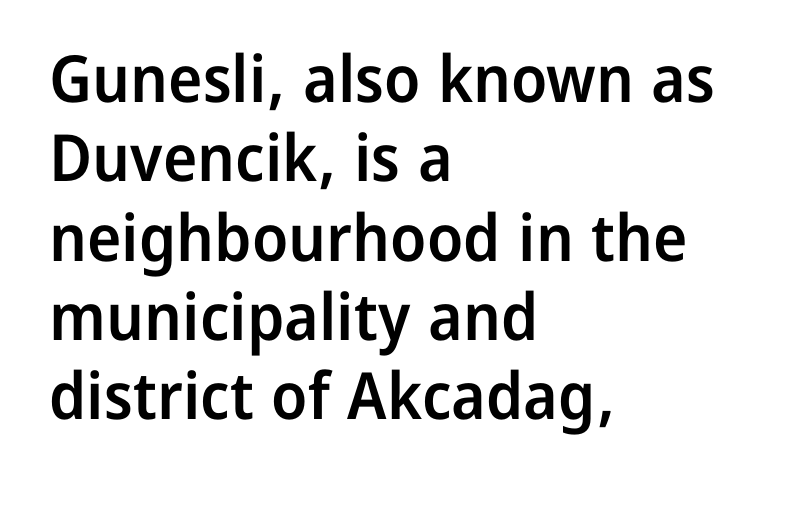
{"serif": "no", "italic": "no", "bold": "semi", "weight": "semibold", "width": "normal", "stroke_contrast": "low", "x_height": "medium", "monospaced": "no", "underline": "no", "align": "left", "line_spacing_ratio": 1.22, "letter_spacing": "normal", "letter_spacing_em": 0.0, "glyph_px": 65}
